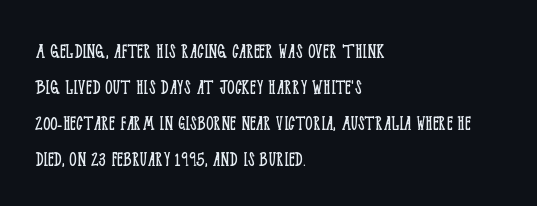
The foot of each line stays bare and open. It's the straight-up-and-down kind of type. The gaps between neighbouring characters are ordinary and unremarkable. A normal amount of white space separates one row of letters from the next. Typeset ragged right — the left edge is the straight one. Is the stroke heavy? The answer is a plain regular-or-lighter.
